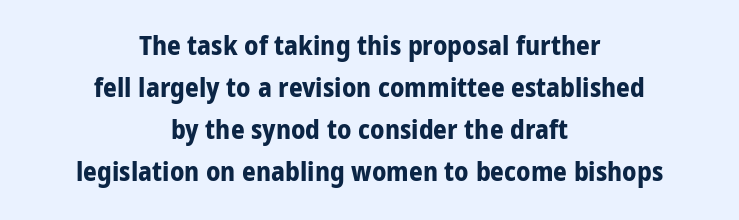
Q: Is the text bold? A: Yes.
Q: Is the text italic (slanted)? A: No, it is upright.
Q: Is the text underlined? A: No.
Q: How is the paragraph aligned? A: Centered.
Q: Is the spacing between letters normal or unusually wide? A: Normal.
Q: Is the spacing between lines tight, normal or loose? A: Normal.
